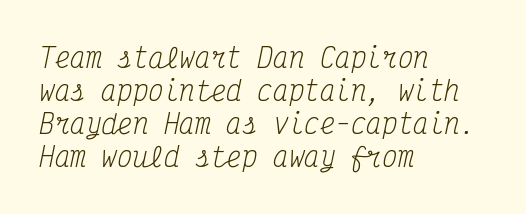
Ink coverage per letter is moderate at most. The rendering uses a moderate line-height, typical for paragraphs. The gap between lines stays unmarked. This rendering uses left alignment, leaving the right contour irregular. Here the glyphs are tracked normally, forming tight word shapes.
